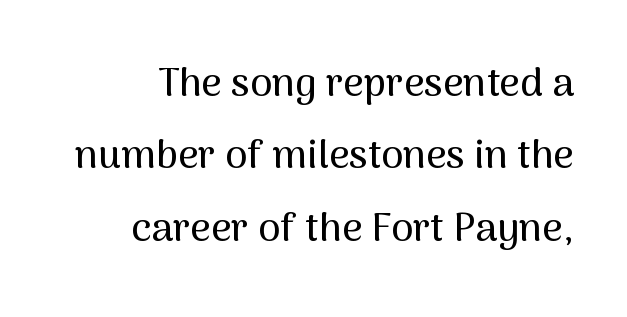
The image shows 40 px sans-serif type, upright; set line spacing 1.81x, normal letter spacing, not underlined; medium stroke contrast and a medium x-height.
